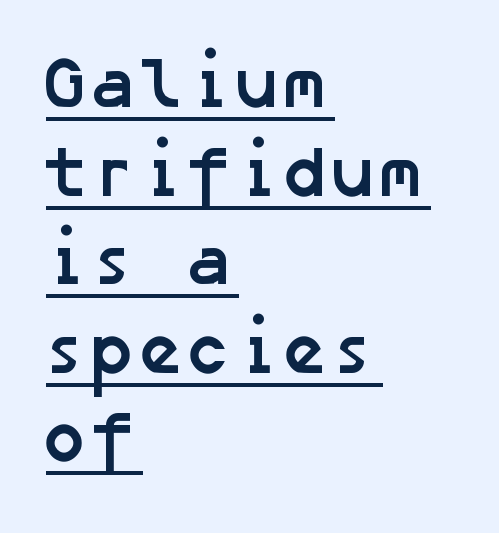
The image shows 72 px semibold sans-serif type; set left-aligned, line spacing 1.23x, normal letter spacing, underlined; low stroke contrast and a medium x-height.
